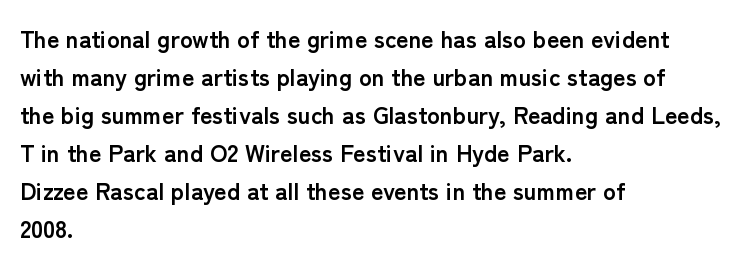
The space between consecutive lines is moderate. Alignment: flush left. The passage shown is not underscored anywhere. The type is set solid horizontally, with unmodified tracking. The characters look thick and weighty, a clear bold. Unlike italic type, these characters show no tilt at all.
